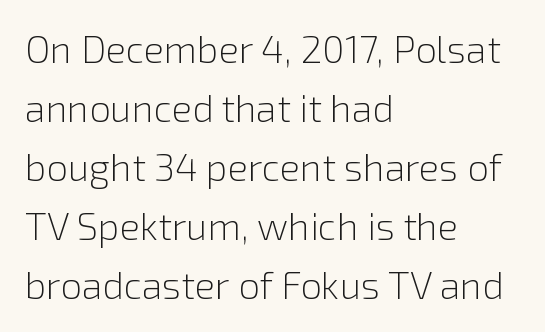
The image shows 38 px light sans-serif type, upright; set left-aligned, normal line spacing (1.55x), normal letter spacing, not underlined; low stroke contrast and a medium x-height.
